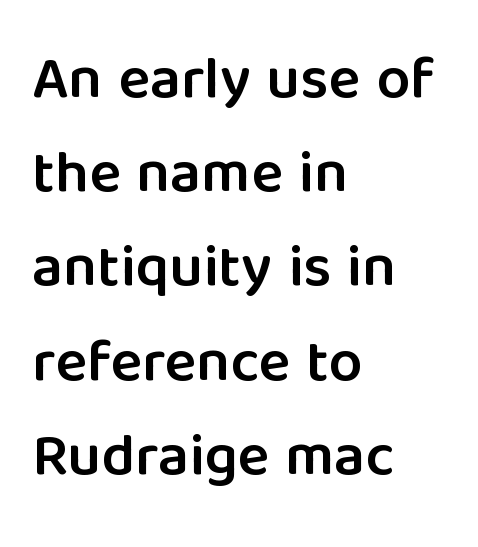
The image shows 60 px semibold sans-serif type, upright; set left-aligned, normal line spacing (1.57x), normal letter spacing, not underlined; low stroke contrast and a medium x-height.
